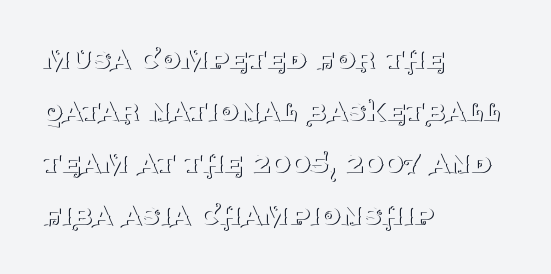
Q: Is the text bold? A: No.
Q: Is the text italic (slanted)? A: No, it is upright.
Q: Is the typeface a serif or a sans-serif typeface? A: Serif.
Q: Is the text underlined? A: No.
Q: How is the paragraph aligned? A: Left-aligned.
Q: Is the spacing between letters normal or unusually wide? A: Normal.
Q: Is the spacing between lines tight, normal or loose? A: Normal.
Q: Width (condensed, normal, or wide)? A: Normal.
Q: Stroke contrast? A: Medium.
Q: x-height? A: Large.
Q: Monospaced? A: No.
